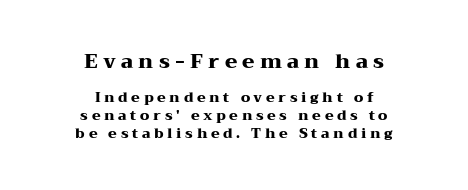
The image shows 20 px bold type, upright; set centered, normal line spacing (1.27x), unusually wide letter spacing (+0.26 em), not underlined; the first (top) block is 1.43x larger.
